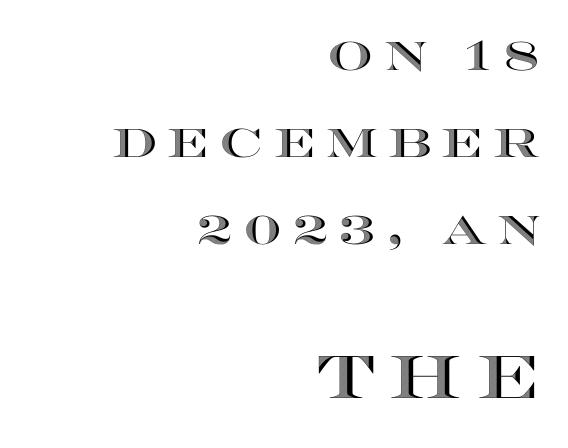
Q: Is the text italic (slanted)? A: No, it is upright.
Q: Is the text underlined? A: No.
Q: How is the paragraph aligned? A: Right-aligned.
Q: Is the spacing between letters normal or unusually wide? A: Unusually wide.
Q: Is the spacing between lines tight, normal or loose? A: Loose.
Q: Which block of text is set in a larger size, the first (top) or the second (bottom)? A: The second (bottom) one.
Q: Width (condensed, normal, or wide)? A: Wide.
Q: x-height? A: Large.
Q: Monospaced? A: No.
